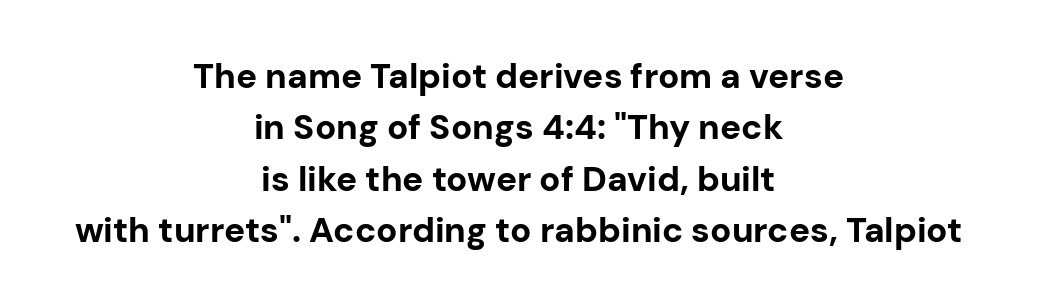
The image shows 35 px bold sans-serif type, upright; set centered, normal line spacing (1.47x), normal letter spacing, not underlined; low stroke contrast and a medium x-height.
